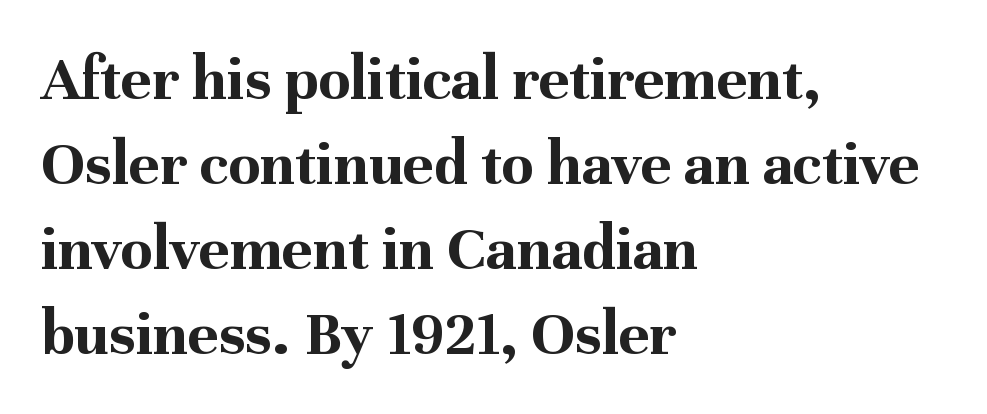
Q: Is the text bold? A: Yes.
Q: Is the text italic (slanted)? A: No, it is upright.
Q: Is the typeface a serif or a sans-serif typeface? A: Serif.
Q: Is the text underlined? A: No.
Q: How is the paragraph aligned? A: Left-aligned.
Q: Is the spacing between letters normal or unusually wide? A: Normal.
Q: Is the spacing between lines tight, normal or loose? A: Normal.
Q: Width (condensed, normal, or wide)? A: Normal.
Q: Stroke contrast? A: Medium.
Q: x-height? A: Medium.
Q: Monospaced? A: No.
